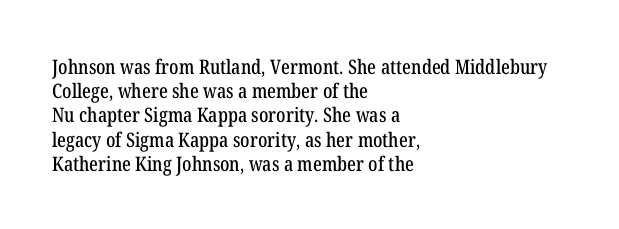
{"italic": "no", "underline": "no", "align": "left", "line_spacing_ratio": 1.21, "letter_spacing": "normal", "letter_spacing_em": 0.0, "glyph_px": 20}
